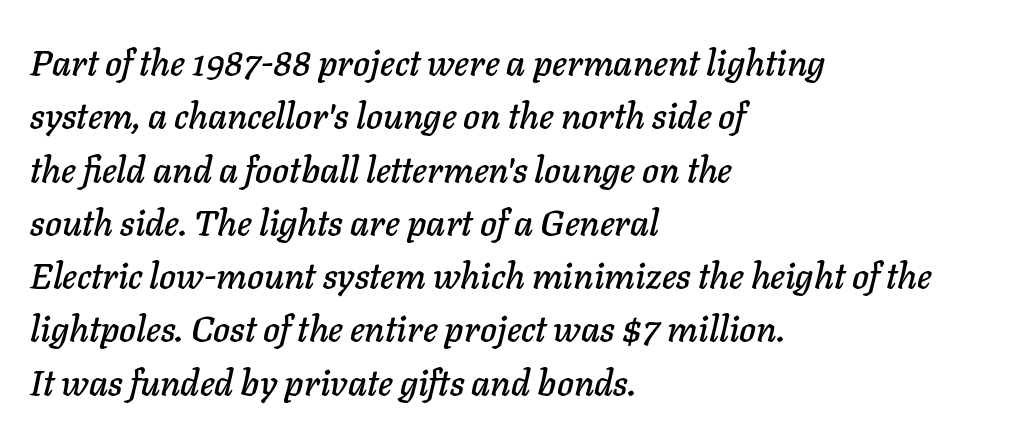
Q: Is the text italic (slanted)? A: Yes, it leans right by about 11 degrees.
Q: Is the text underlined? A: No.
Q: How is the paragraph aligned? A: Left-aligned.
Q: Is the spacing between letters normal or unusually wide? A: Normal.
Q: Is the spacing between lines tight, normal or loose? A: Normal.
Q: Width (condensed, normal, or wide)? A: Normal.
Q: Stroke contrast? A: Low.
Q: x-height? A: Medium.
Q: Monospaced? A: No.
